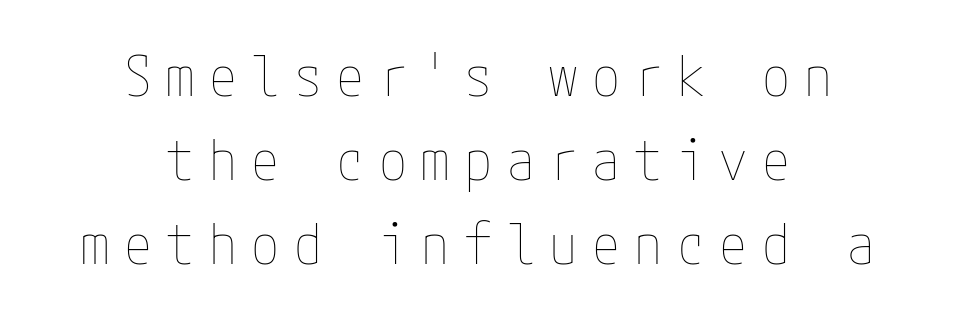
Q: Is the text bold? A: No.
Q: Is the text italic (slanted)? A: No, it is upright.
Q: Is the text underlined? A: No.
Q: How is the paragraph aligned? A: Centered.
Q: Is the spacing between letters normal or unusually wide? A: Unusually wide.
Q: Is the spacing between lines tight, normal or loose? A: Normal.
Q: Width (condensed, normal, or wide)? A: Condensed.
Q: Stroke contrast? A: Low.
Q: x-height? A: Medium.
